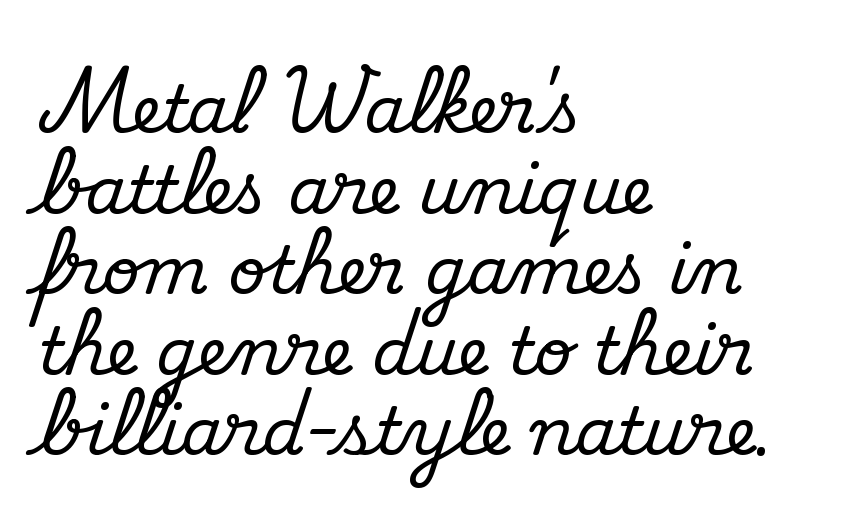
Caption: standard tracking, unaltered. Think of a printed novel: that variable character pitch is what you see here. Visually the block forms a straight wall on the left and a jagged coastline on the right. The font family rendered here belongs to the serif group. Type without underlining.
